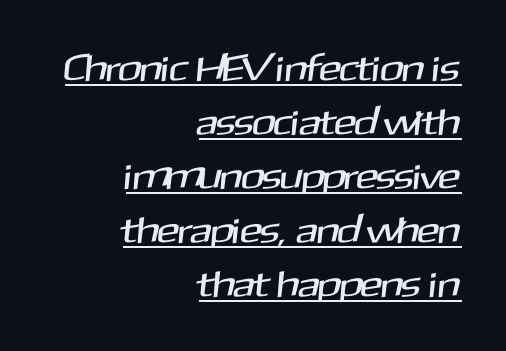
The image shows 37 px sans-serif type; set right-aligned, normal line spacing (1.46x), normal letter spacing, underlined; medium stroke contrast and a medium x-height.
